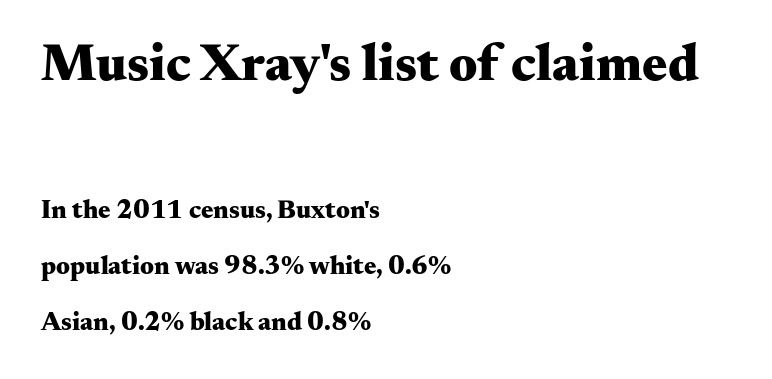
The image shows 53 px heavy, wide serif type, upright; set left-aligned, loose line spacing (2.16x), normal letter spacing, not underlined; the first (top) block is 2.04x larger; medium stroke contrast and a small x-height.
